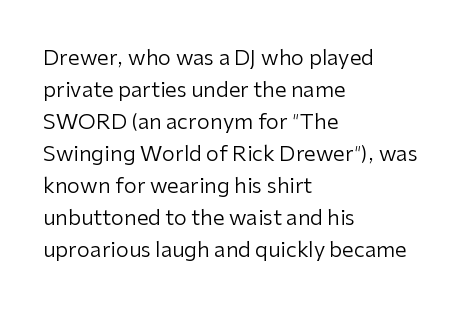
Q: Is the text bold? A: No.
Q: Is the text italic (slanted)? A: No, it is upright.
Q: Is the text underlined? A: No.
Q: How is the paragraph aligned? A: Left-aligned.
Q: Is the spacing between letters normal or unusually wide? A: Normal.
Q: Is the spacing between lines tight, normal or loose? A: Normal.
